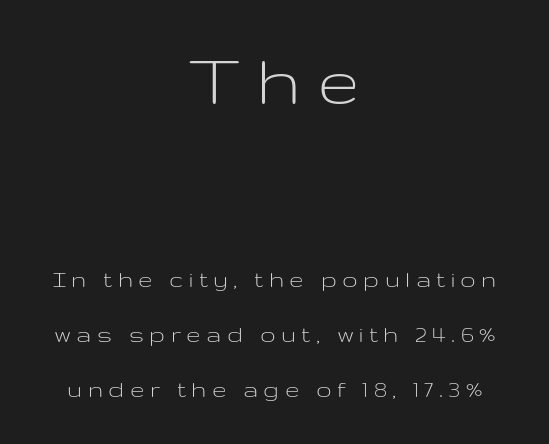
Ascenders rise straight up at ninety degrees. The paragraph shown floats in the horizontal middle. A sans-serif font was chosen for this passage. You could not count columns in this text — the font is proportionally spaced.
